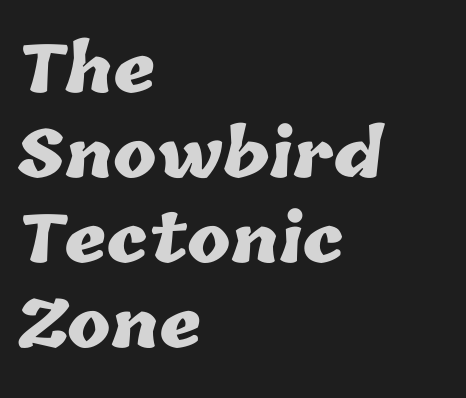
{"bold": "yes", "weight": "heavy", "width": "normal", "stroke_contrast": "low", "x_height": "medium", "monospaced": "no", "underline": "no", "align": "left", "line_spacing": "normal", "line_spacing_ratio": 1.31, "letter_spacing": "normal", "letter_spacing_em": 0.0, "glyph_px": 65}
